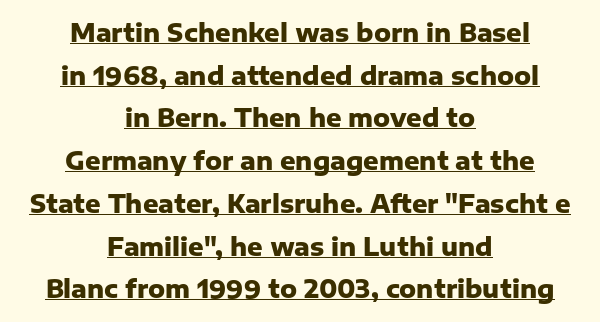
Emphasis by weight is at full strength: bold. Nothing unusual about the tracking: characters are spaced as the font intends. Every word sits above its own underline. Notice how the passage keeps no hard edge, just a central spine. Designer's note — italics off, roman on.
